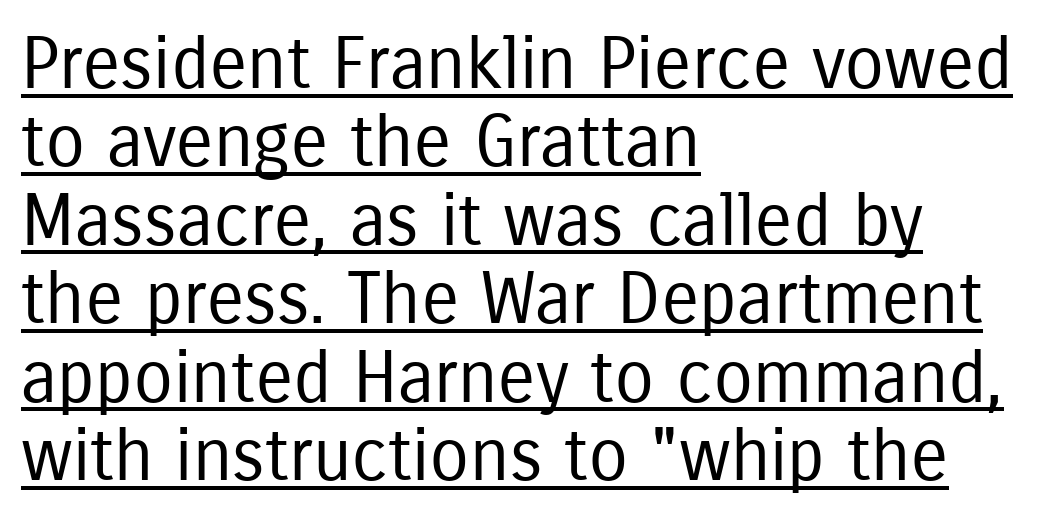
Q: Is the text bold? A: No.
Q: Is the text italic (slanted)? A: No, it is upright.
Q: Is the typeface a serif or a sans-serif typeface? A: Sans-serif.
Q: Is the text underlined? A: Yes.
Q: How is the paragraph aligned? A: Left-aligned.
Q: Is the spacing between letters normal or unusually wide? A: Normal.
Q: Is the spacing between lines tight, normal or loose? A: Tight.
Q: Width (condensed, normal, or wide)? A: Condensed.
Q: Stroke contrast? A: Low.
Q: x-height? A: Medium.
Q: Monospaced? A: No.
